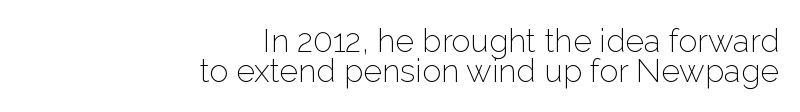
The image shows 32 px light sans-serif type, upright; set right-aligned, tight line spacing (0.95x), normal letter spacing, not underlined; low stroke contrast and a medium x-height.
